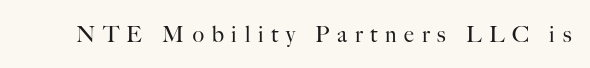
The rendering inserts visible extra space after every character. Stroke thickness stays within the range of a standard reading face or lighter. Plain, unruled lines of type. Quick note: not italic, upright.
